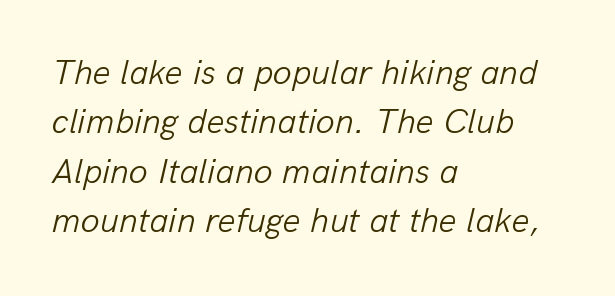
The image shows 35 px light type, italic (leaning right); set left-aligned, normal line spacing (1.41x), normal letter spacing, not underlined; low stroke contrast and a medium x-height.
